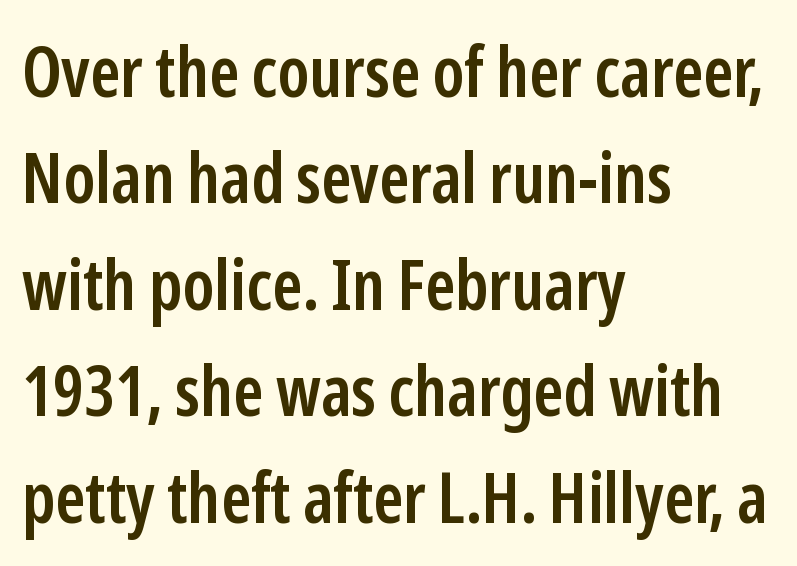
Q: Is the text bold? A: Semi-bold.
Q: Is the text italic (slanted)? A: No, it is upright.
Q: Is the typeface a serif or a sans-serif typeface? A: Sans-serif.
Q: Is the text underlined? A: No.
Q: How is the paragraph aligned? A: Left-aligned.
Q: Is the spacing between letters normal or unusually wide? A: Normal.
Q: Is the spacing between lines tight, normal or loose? A: Normal.
Q: Width (condensed, normal, or wide)? A: Condensed.
Q: Stroke contrast? A: Low.
Q: x-height? A: Medium.
Q: Monospaced? A: No.
